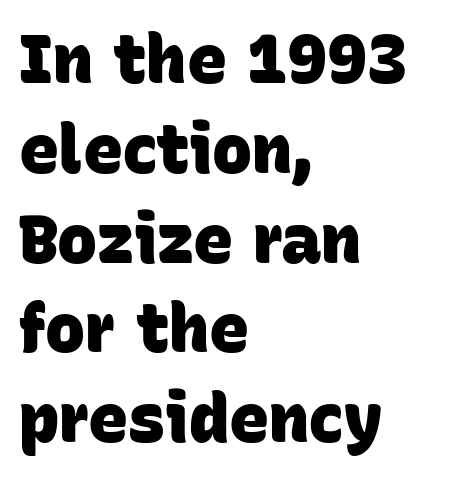
Q: Is the text bold? A: Yes.
Q: Is the typeface a serif or a sans-serif typeface? A: Sans-serif.
Q: Is the text underlined? A: No.
Q: How is the paragraph aligned? A: Left-aligned.
Q: Is the spacing between letters normal or unusually wide? A: Normal.
Q: Is the spacing between lines tight, normal or loose? A: Normal.
Q: Width (condensed, normal, or wide)? A: Normal.
Q: Stroke contrast? A: Low.
Q: x-height? A: Large.
Q: Monospaced? A: No.
